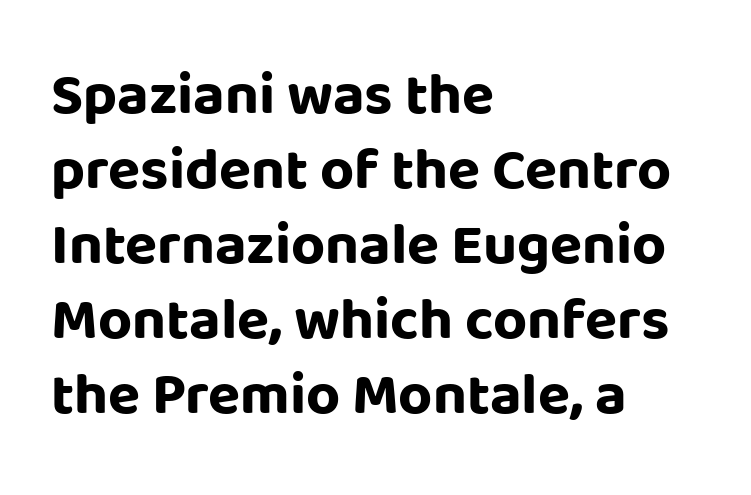
Q: Is the text bold? A: Yes.
Q: Is the text italic (slanted)? A: No, it is upright.
Q: Is the typeface a serif or a sans-serif typeface? A: Sans-serif.
Q: Is the text underlined? A: No.
Q: How is the paragraph aligned? A: Left-aligned.
Q: Is the spacing between letters normal or unusually wide? A: Normal.
Q: Is the spacing between lines tight, normal or loose? A: Normal.
Q: Width (condensed, normal, or wide)? A: Normal.
Q: Stroke contrast? A: Low.
Q: x-height? A: Large.
Q: Monospaced? A: No.
